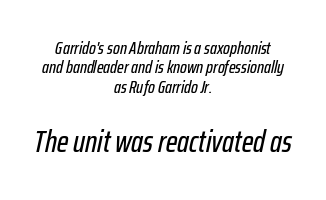
Both edges are ragged and mirror each other, which tells us the setting is centered. Note the varied advance widths — an 'i' is clearly narrower than an 'm'. The typography opts for an oblique posture over an upright one. Cramped leading.
